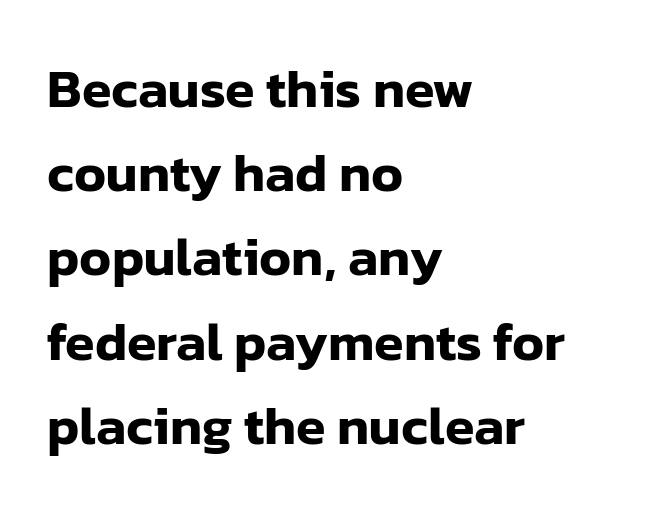
{"serif": "no", "italic": "no", "width": "normal", "stroke_contrast": "low", "x_height": "medium", "monospaced": "no", "underline": "no", "align": "left", "line_spacing": "normal", "line_spacing_ratio": 1.56, "letter_spacing": "normal", "letter_spacing_em": 0.0, "glyph_px": 54}
